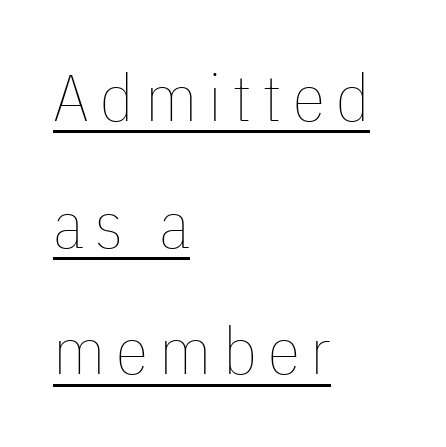
The image shows 66 px thin, condensed type, upright; set left-aligned, loose line spacing (1.92x), underlined; low stroke contrast and a medium x-height.
